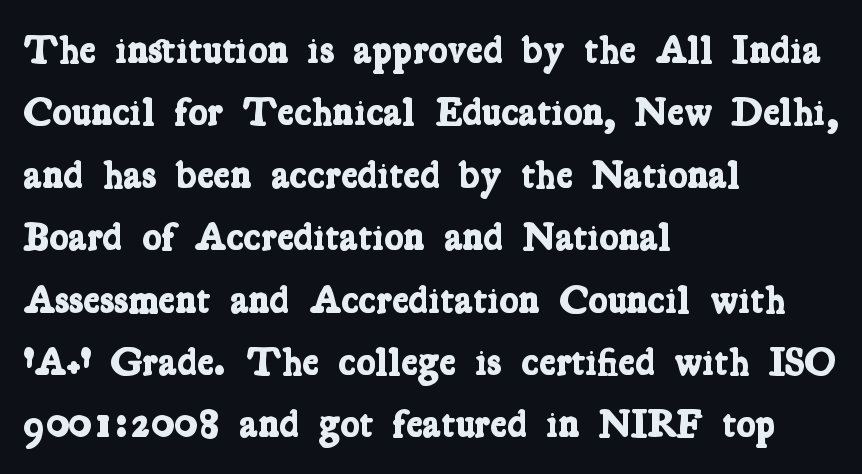
Does extra space separate the letters? No, they use regular spacing. Weight: bold. The designer went with a serif here, giving each stem small feet. Varying glyph widths throughout — classic text-font behaviour.
